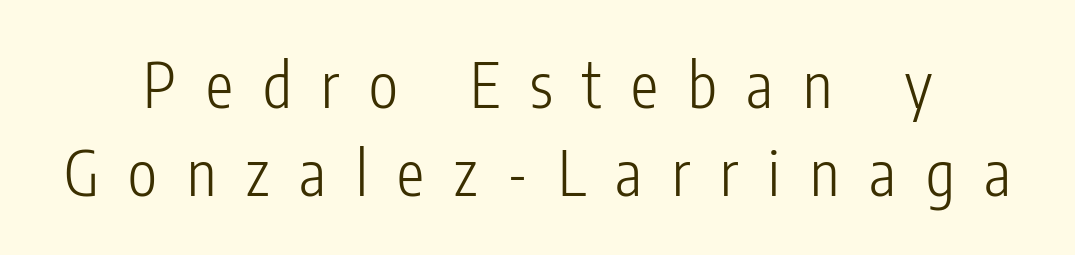
Q: Is the text bold? A: No.
Q: Is the text italic (slanted)? A: No, it is upright.
Q: Is the typeface a serif or a sans-serif typeface? A: Sans-serif.
Q: Is the text underlined? A: No.
Q: How is the paragraph aligned? A: Centered.
Q: Is the spacing between letters normal or unusually wide? A: Unusually wide.
Q: Is the spacing between lines tight, normal or loose? A: Normal.
Q: Width (condensed, normal, or wide)? A: Condensed.
Q: Stroke contrast? A: Low.
Q: x-height? A: Medium.
Q: Monospaced? A: No.
